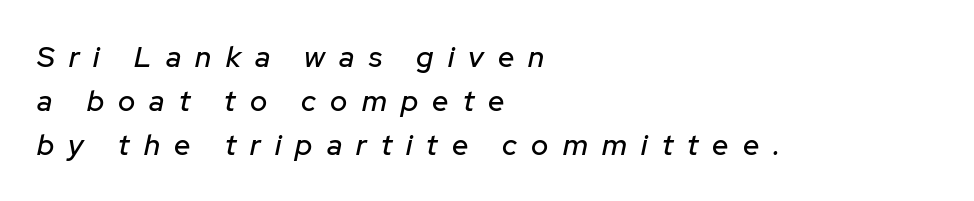
{"italic": "yes", "lean": "right", "slant_degrees": 12, "width": "normal", "stroke_contrast": "low", "x_height": "medium", "monospaced": "no", "underline": "no", "align": "left", "line_spacing": "normal", "line_spacing_ratio": 1.51, "letter_spacing": "wide", "letter_spacing_em": 0.49, "glyph_px": 29}
